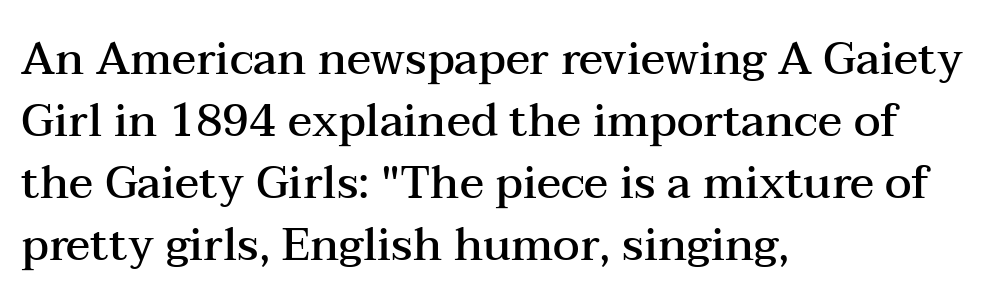
The image shows 45 px semibold, wide serif type, upright; set left-aligned, normal line spacing (1.38x), normal letter spacing, not underlined; medium stroke contrast and a medium x-height.
